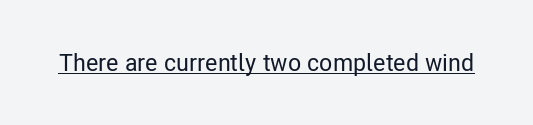
{"italic": "no", "underline": "yes", "letter_spacing": "normal", "letter_spacing_em": 0.0, "glyph_px": 24}
